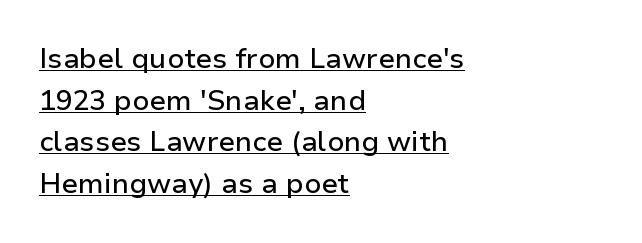
Q: Is the text italic (slanted)? A: No, it is upright.
Q: Is the typeface a serif or a sans-serif typeface? A: Sans-serif.
Q: Is the text underlined? A: Yes.
Q: How is the paragraph aligned? A: Left-aligned.
Q: Is the spacing between letters normal or unusually wide? A: Normal.
Q: Is the spacing between lines tight, normal or loose? A: Normal.
Q: Width (condensed, normal, or wide)? A: Normal.
Q: Stroke contrast? A: Low.
Q: x-height? A: Medium.
Q: Monospaced? A: No.
